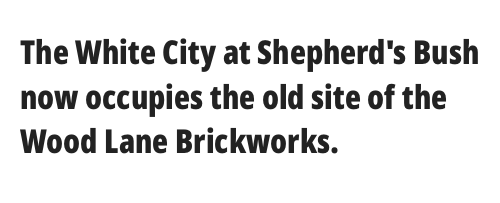
Q: Is the text bold? A: Yes.
Q: Is the text italic (slanted)? A: No, it is upright.
Q: Is the typeface a serif or a sans-serif typeface? A: Sans-serif.
Q: Is the text underlined? A: No.
Q: How is the paragraph aligned? A: Left-aligned.
Q: Is the spacing between letters normal or unusually wide? A: Normal.
Q: Is the spacing between lines tight, normal or loose? A: Normal.
Q: Width (condensed, normal, or wide)? A: Condensed.
Q: Stroke contrast? A: Low.
Q: x-height? A: Medium.
Q: Monospaced? A: No.
